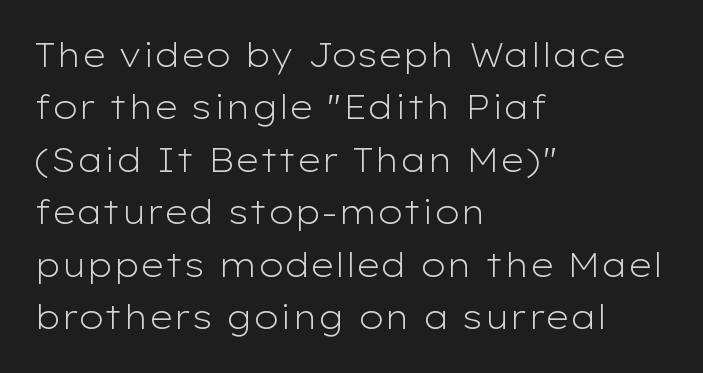
{"serif": "no", "italic": "no", "bold": "no", "weight": "light", "width": "wide", "stroke_contrast": "low", "x_height": "medium", "monospaced": "no", "underline": "no", "align": "left", "line_spacing": "normal", "line_spacing_ratio": 1.59, "letter_spacing": "normal", "letter_spacing_em": 0.0, "glyph_px": 33}
